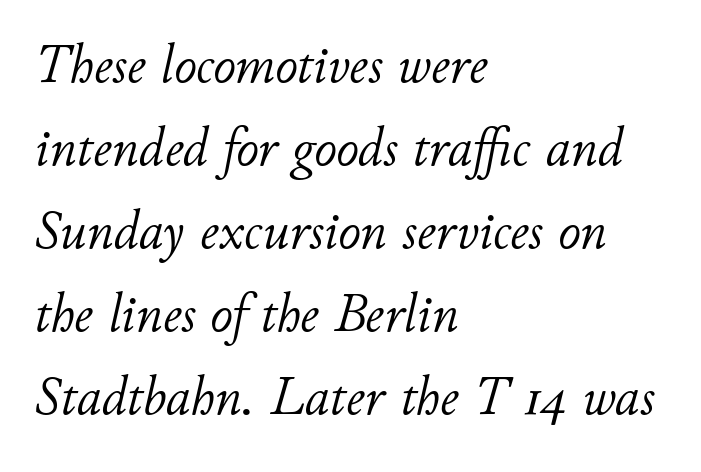
{"italic": "yes", "lean": "right", "slant_degrees": 11, "bold": "no", "weight": "light", "width": "normal", "stroke_contrast": "low", "x_height": "small", "monospaced": "no", "underline": "no", "align": "left", "line_spacing": "normal", "line_spacing_ratio": 1.51, "letter_spacing": "normal", "letter_spacing_em": 0.0, "glyph_px": 55}
